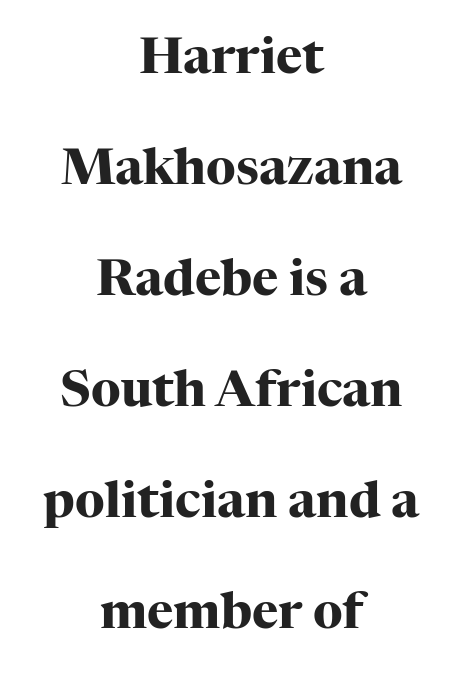
Q: Is the text bold? A: Yes.
Q: Is the text italic (slanted)? A: No, it is upright.
Q: Is the typeface a serif or a sans-serif typeface? A: Serif.
Q: Is the text underlined? A: No.
Q: How is the paragraph aligned? A: Centered.
Q: Is the spacing between letters normal or unusually wide? A: Normal.
Q: Is the spacing between lines tight, normal or loose? A: Loose.
Q: Width (condensed, normal, or wide)? A: Normal.
Q: Stroke contrast? A: High.
Q: x-height? A: Medium.
Q: Monospaced? A: No.
